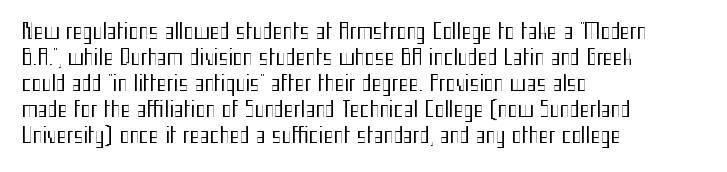
{"italic": "no", "bold": "no", "underline": "no", "align": "left", "line_spacing_ratio": 1.24, "letter_spacing": "normal", "letter_spacing_em": 0.0, "glyph_px": 21}
